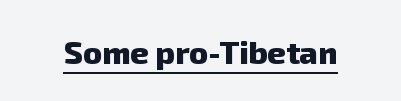
Q: Is the text bold? A: Yes.
Q: Is the typeface a serif or a sans-serif typeface? A: Sans-serif.
Q: Is the text underlined? A: Yes.
Q: Is the spacing between letters normal or unusually wide? A: Normal.
Q: Width (condensed, normal, or wide)? A: Normal.
Q: Stroke contrast? A: Low.
Q: x-height? A: Medium.
Q: Monospaced? A: No.
